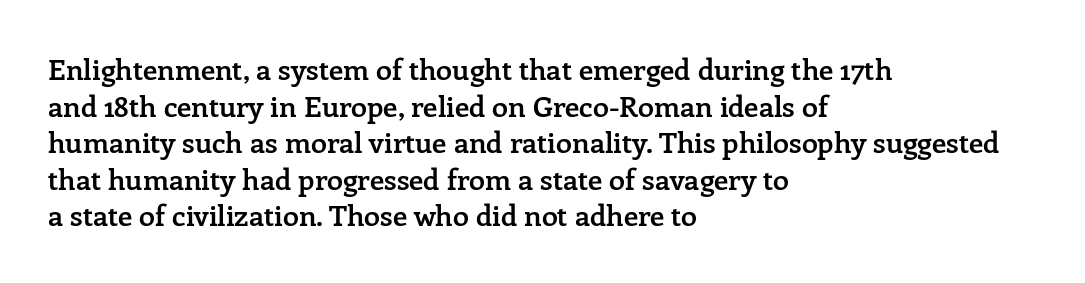
The image shows 29 px semibold serif type, upright; set left-aligned, normal line spacing (1.26x), normal letter spacing, not underlined; low stroke contrast and a medium x-height.
